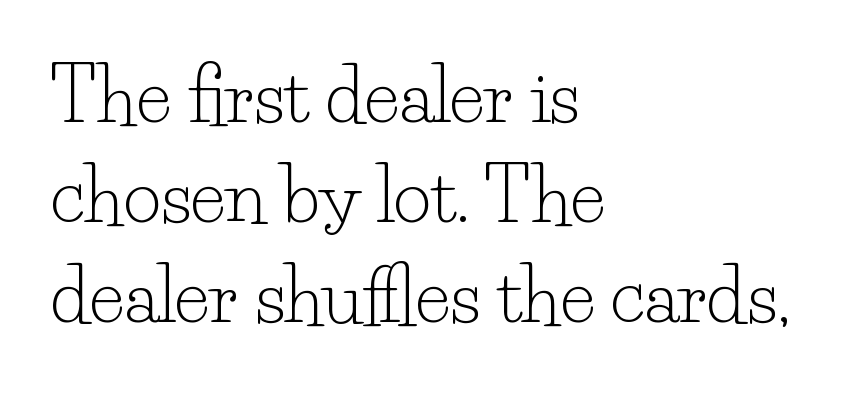
The foot of each line stays bare and open. Check where the strokes stop: tiny serifs finish them off. The compositor pushed each line to the left boundary. A typesetter would call this proportional, since set widths differ per character.
